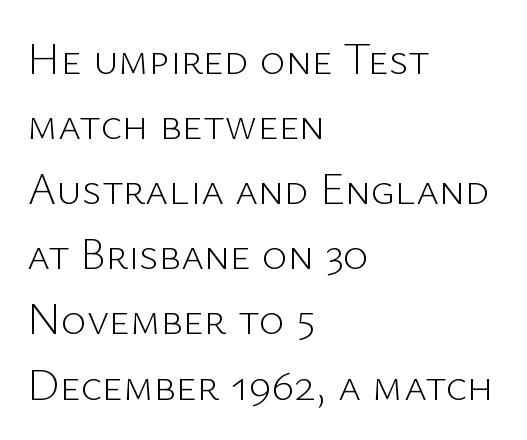
{"serif": "no", "italic": "no", "bold": "no", "weight": "light", "width": "normal", "stroke_contrast": "low", "x_height": "medium", "monospaced": "no", "underline": "no", "align": "left", "line_spacing": "normal", "line_spacing_ratio": 1.48, "letter_spacing": "normal", "letter_spacing_em": 0.0, "glyph_px": 44}
